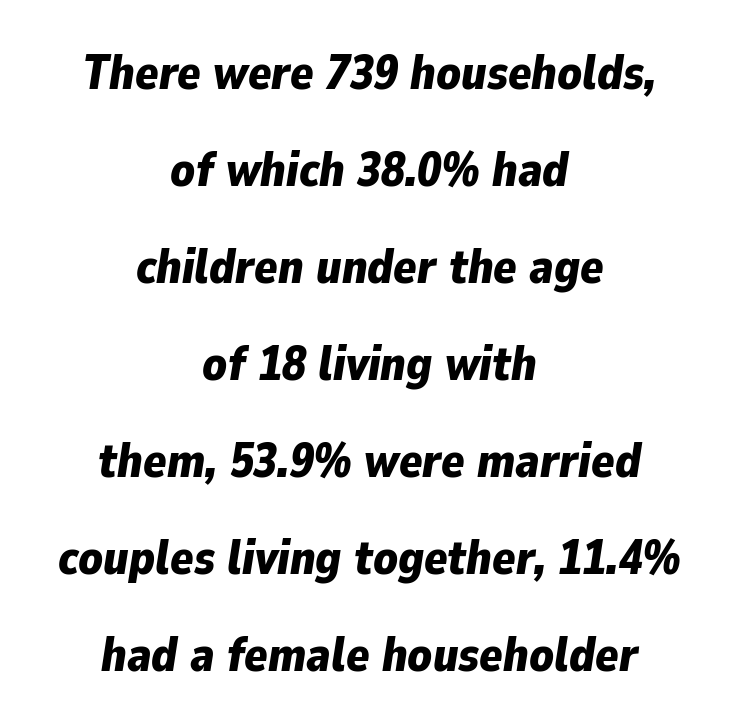
{"italic": "yes", "lean": "right", "slant_degrees": 9, "bold": "yes", "weight": "bold", "width": "normal", "stroke_contrast": "low", "x_height": "medium", "monospaced": "no", "underline": "no", "align": "center", "line_spacing": "loose", "line_spacing_ratio": 2.02, "letter_spacing": "normal", "letter_spacing_em": 0.0, "glyph_px": 48}
